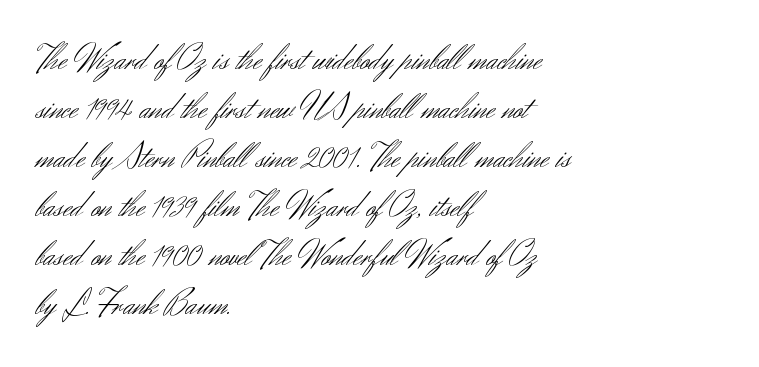
{"serif": "no", "bold": "no", "weight": "light", "width": "normal", "stroke_contrast": "medium", "x_height": "small", "monospaced": "no", "underline": "no", "align": "left", "line_spacing": "normal", "line_spacing_ratio": 1.36, "letter_spacing": "normal", "letter_spacing_em": 0.0, "glyph_px": 36}
